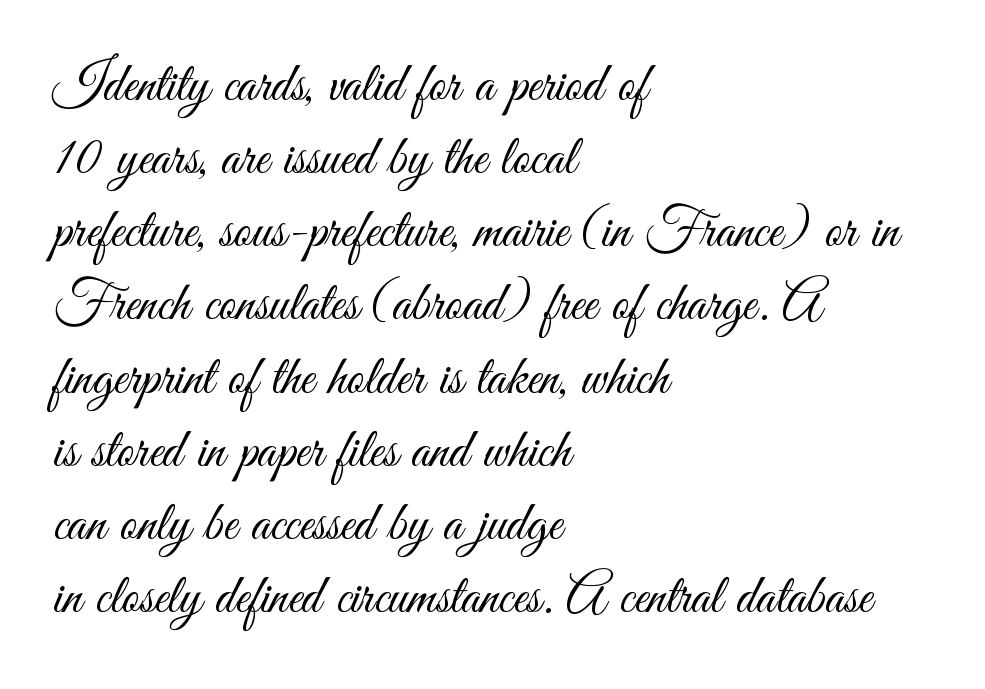
{"serif": "no", "bold": "no", "weight": "light", "width": "condensed", "stroke_contrast": "medium", "x_height": "small", "monospaced": "no", "underline": "no", "align": "left", "line_spacing": "normal", "line_spacing_ratio": 1.33, "letter_spacing": "normal", "letter_spacing_em": 0.0, "glyph_px": 55}
